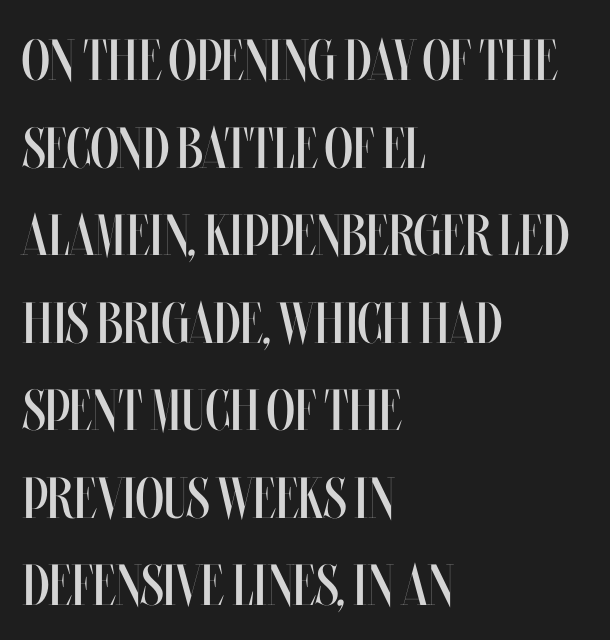
{"italic": "no", "bold": "no", "weight": "regular", "width": "condensed", "stroke_contrast": "medium", "x_height": "large", "monospaced": "no", "underline": "no", "align": "left", "line_spacing": "normal", "line_spacing_ratio": 1.51, "letter_spacing": "normal", "letter_spacing_em": 0.0, "glyph_px": 58}
